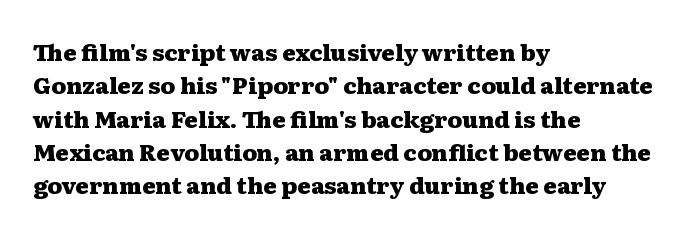
Every letter is thick-stroked: bold, no question. The space directly below the letters is spotless. How would I describe the line gaps? Plain and ordinary. A classic flush-left, rag-right setting is used for this passage. The specimen reads as upright at a glance.
